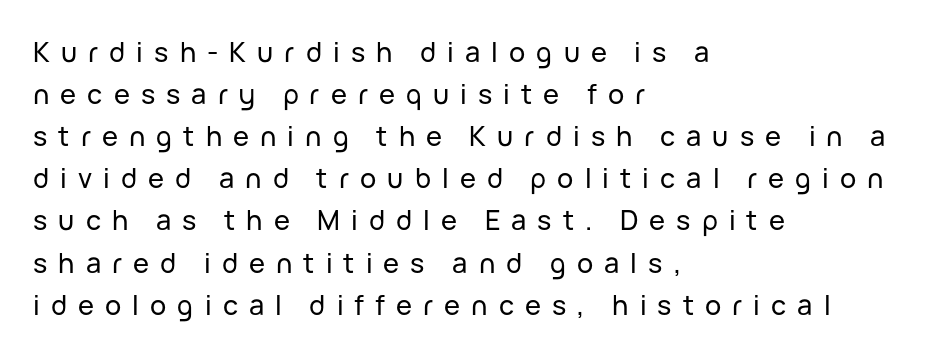
{"italic": "no", "underline": "no", "align": "left", "line_spacing": "normal", "line_spacing_ratio": 1.56, "letter_spacing": "wide", "letter_spacing_em": 0.41, "glyph_px": 27}
